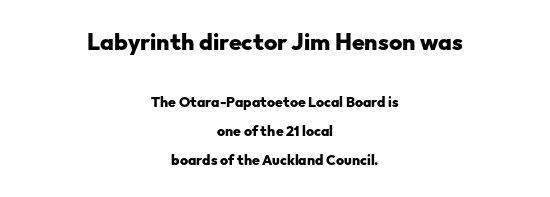
{"italic": "no", "bold": "yes", "underline": "no", "align": "center", "line_spacing": "loose", "line_spacing_ratio": 2.08, "letter_spacing": "normal", "letter_spacing_em": 0.0, "larger_block": "first", "size_ratio": 1.64, "glyph_px": 23}
